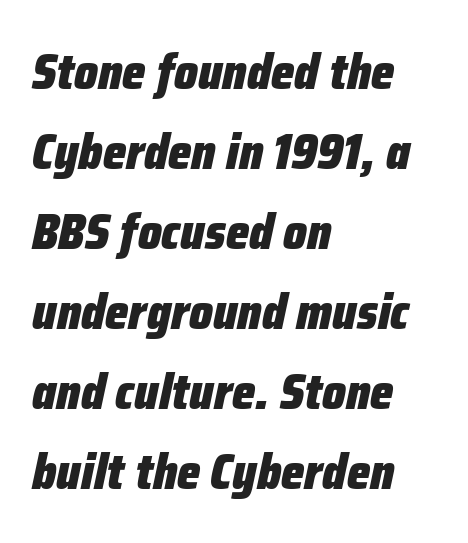
These lines sit exactly where default settings would place them. Pretty heavy lettering here — definitely bold. You could not count columns in this text — the font is proportionally spaced. The specimen omits any rule beneath the text block's lines. Nothing unusual about the tracking: characters are spaced as the font intends. Teacher's note: observe the even left margin — that is flush-left alignment.
